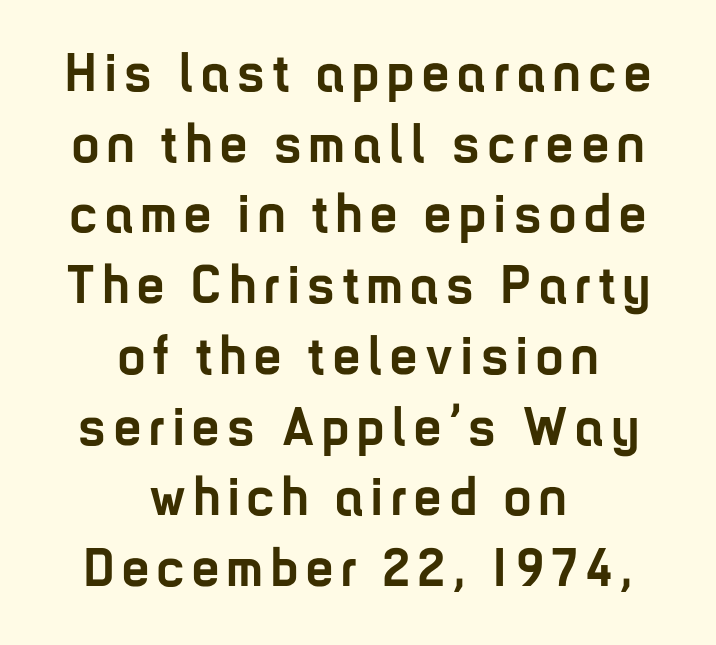
The image shows 54 px semibold, condensed sans-serif type, upright; set centered, normal line spacing (1.31x), not underlined; low stroke contrast and a medium x-height.
